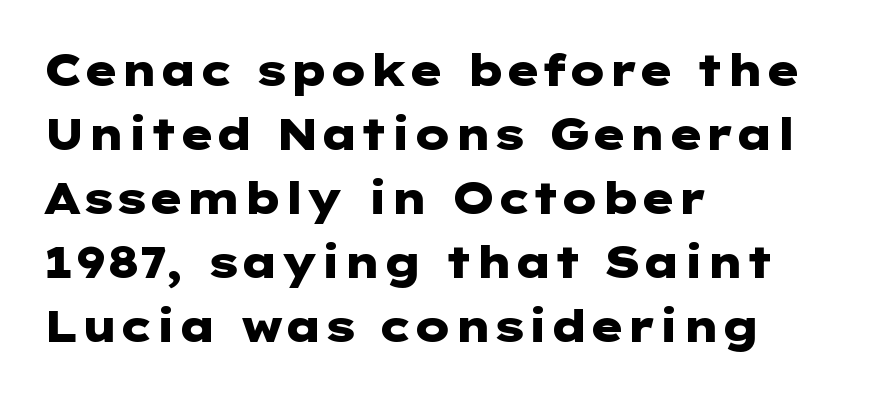
{"serif": "no", "italic": "no", "bold": "yes", "weight": "heavy", "width": "wide", "stroke_contrast": "low", "x_height": "medium", "underline": "no", "align": "left", "line_spacing": "normal", "line_spacing_ratio": 1.49, "letter_spacing": "normal", "letter_spacing_em": 0.0, "glyph_px": 43}
